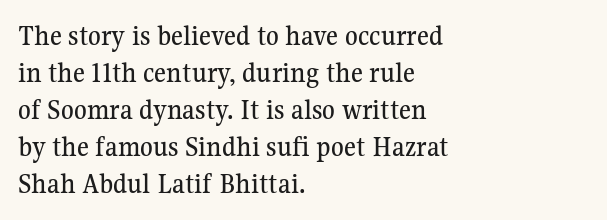
{"serif": "yes", "italic": "no", "width": "normal", "stroke_contrast": "medium", "x_height": "medium", "monospaced": "no", "underline": "no", "align": "left", "line_spacing": "normal", "line_spacing_ratio": 1.28, "letter_spacing": "normal", "letter_spacing_em": 0.0, "glyph_px": 29}
